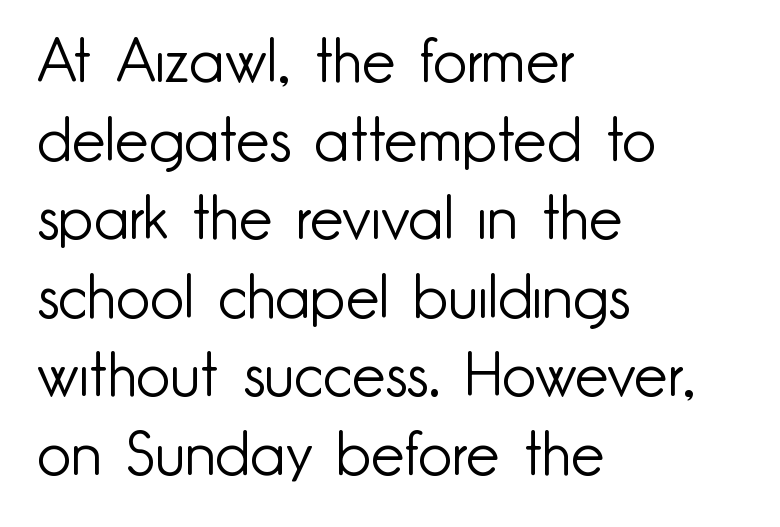
{"serif": "no", "italic": "no", "bold": "no", "weight": "light", "width": "normal", "stroke_contrast": "low", "x_height": "small", "monospaced": "no", "underline": "no", "align": "left", "line_spacing": "normal", "line_spacing_ratio": 1.31, "letter_spacing": "normal", "letter_spacing_em": 0.0, "glyph_px": 60}
